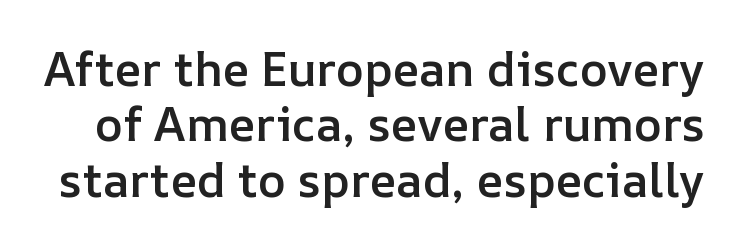
The image shows 47 px semibold type, upright; set line spacing 1.18x, normal letter spacing, not underlined; low stroke contrast and a medium x-height.
